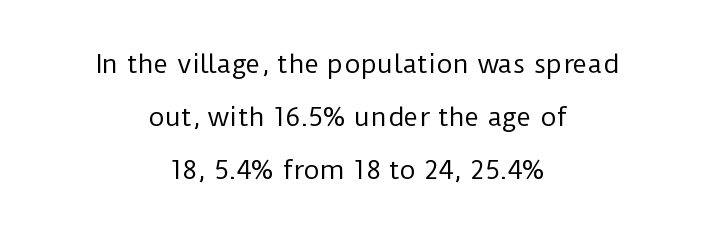
The image shows 25 px text type, upright; set centered, loose line spacing (2.12x), normal letter spacing, not underlined.
